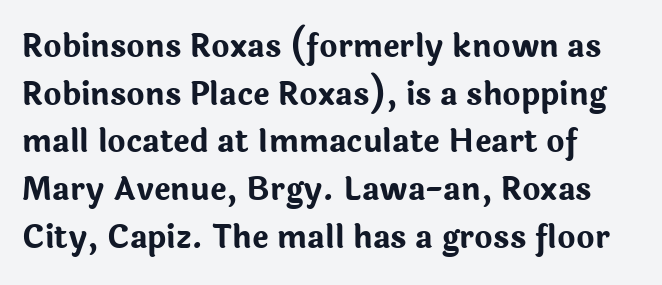
This is the regular roman posture of the typeface. Words float on clear page, feet unadorned. Honestly, the letter spacing is just normal — you wouldn't notice it. The ragged edge is on the right, which tells us the setting is flush left. Students, this is bold: see how much ink each stroke carries. This is sans-serif lettering, the kind often seen on screens and signage.
